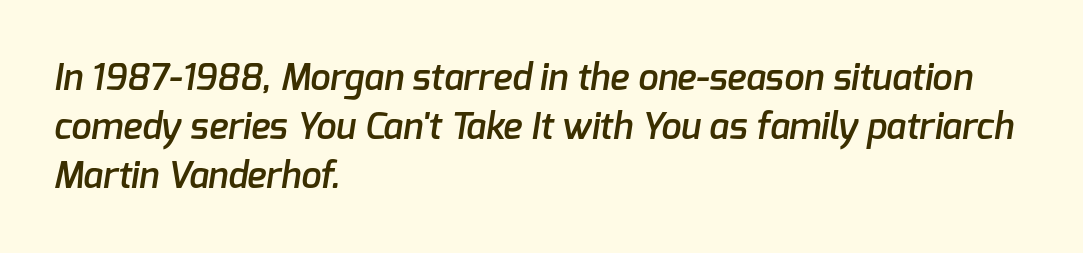
Q: Is the text bold? A: Semi-bold.
Q: Is the typeface a serif or a sans-serif typeface? A: Sans-serif.
Q: Is the text underlined? A: No.
Q: How is the paragraph aligned? A: Left-aligned.
Q: Is the spacing between letters normal or unusually wide? A: Normal.
Q: Is the spacing between lines tight, normal or loose? A: Normal.
Q: Width (condensed, normal, or wide)? A: Normal.
Q: Stroke contrast? A: Low.
Q: x-height? A: Medium.
Q: Monospaced? A: No.
